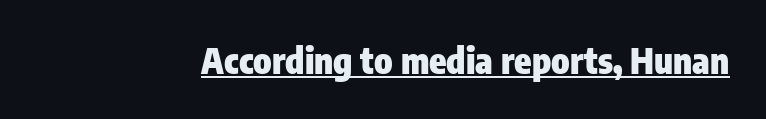
The image shows 35 px heavy, condensed sans-serif type, upright; set normal letter spacing, underlined; low stroke contrast and a medium x-height.
